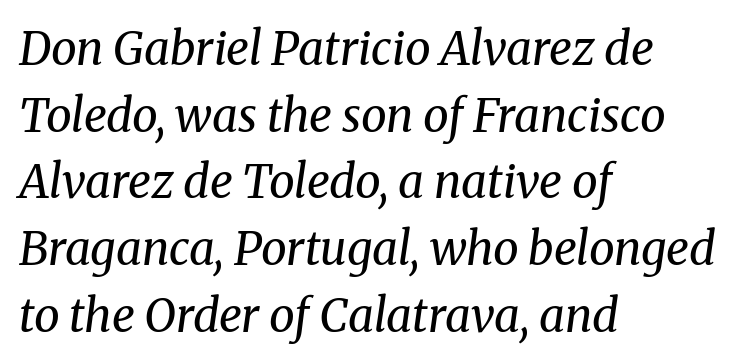
Q: Is the text bold? A: No.
Q: Is the text italic (slanted)? A: Yes, it leans right by about 8 degrees.
Q: Is the typeface a serif or a sans-serif typeface? A: Serif.
Q: Is the text underlined? A: No.
Q: How is the paragraph aligned? A: Left-aligned.
Q: Is the spacing between letters normal or unusually wide? A: Normal.
Q: Is the spacing between lines tight, normal or loose? A: Normal.
Q: Width (condensed, normal, or wide)? A: Normal.
Q: Stroke contrast? A: Medium.
Q: x-height? A: Medium.
Q: Monospaced? A: No.
